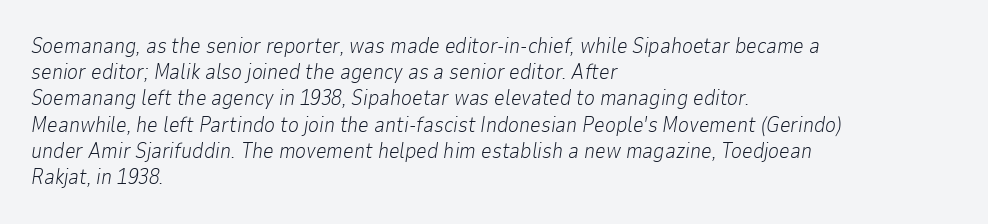
A typesetter would call this zero additional tracking. The line-height multiplier appears to be the usual default. Glance below the letters and you will spot only blank space. The ragged edge is on the right, which tells us the setting is flush left.
